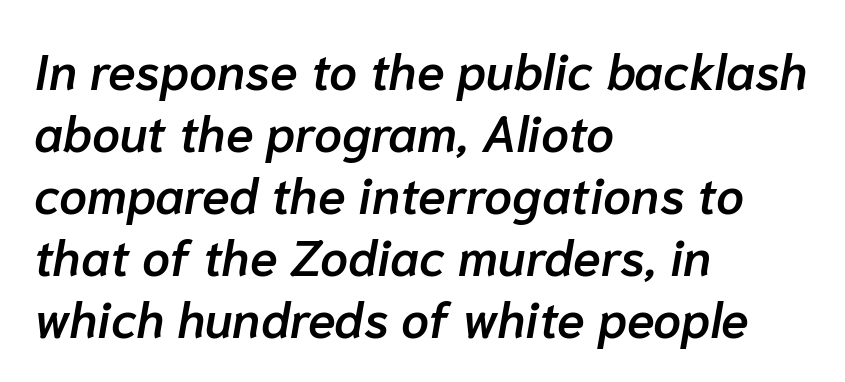
The image shows 50 px semibold type, italic (leaning right); set left-aligned, line spacing 1.24x, normal letter spacing, not underlined; low stroke contrast and a medium x-height.
